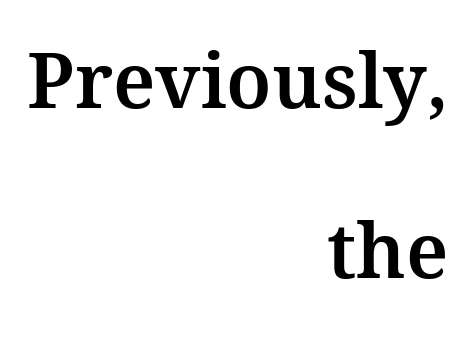
The image shows 76 px serif type, upright; set right-aligned, loose line spacing (2.24x), normal letter spacing, not underlined; medium stroke contrast and a medium x-height.
